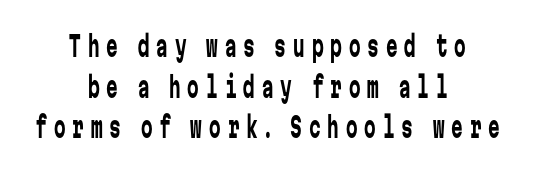
Q: Is the text bold? A: No.
Q: Is the text italic (slanted)? A: No, it is upright.
Q: Is the typeface a serif or a sans-serif typeface? A: Sans-serif.
Q: Is the text underlined? A: No.
Q: How is the paragraph aligned? A: Centered.
Q: Is the spacing between letters normal or unusually wide? A: Unusually wide.
Q: Is the spacing between lines tight, normal or loose? A: Normal.
Q: Width (condensed, normal, or wide)? A: Condensed.
Q: Stroke contrast? A: Low.
Q: x-height? A: Medium.
Q: Monospaced? A: Yes.
